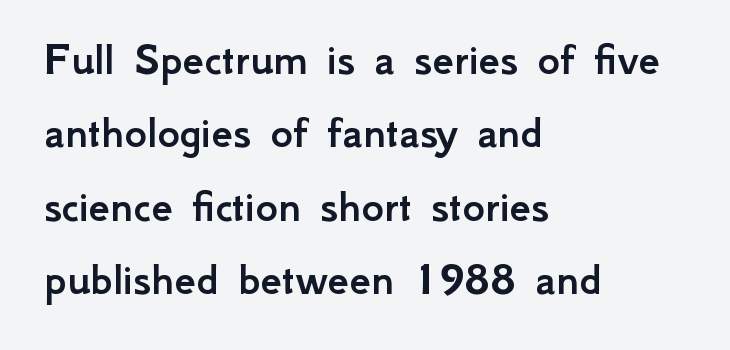
Quick note: interline space is typical. Varying glyph widths throughout — classic text-font behaviour. The lines are quadded left. Underlining? Definitely not there. You can tell from the bare stems that sans-serif type was used.
